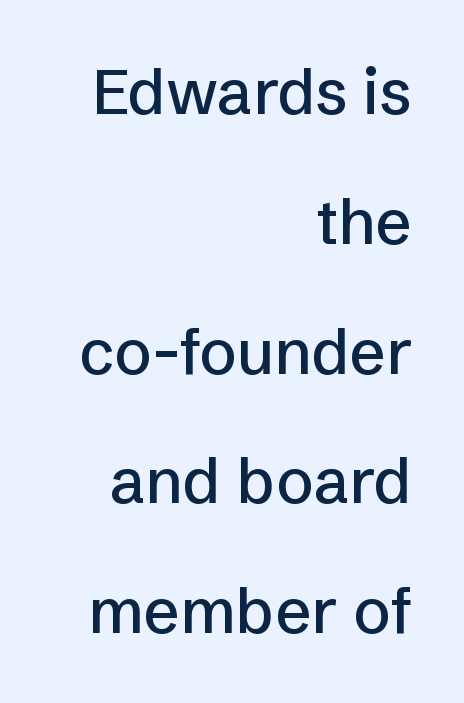
What's the leading like? Stretched, with rows far apart. Compared with a flush-left layout, this one pins lines to the opposite, right side. Is this a fixed-width face? No — the glyphs have proportional, varying widths. Do the letters lean? They stand straight. Honestly, the letter spacing is just normal — you wouldn't notice it.
